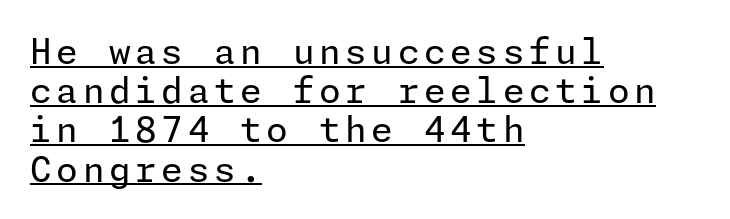
{"serif": "no", "italic": "no", "bold": "no", "weight": "regular", "width": "normal", "stroke_contrast": "low", "x_height": "medium", "underline": "yes", "align": "left", "line_spacing": "tight", "line_spacing_ratio": 1.12, "glyph_px": 35}
